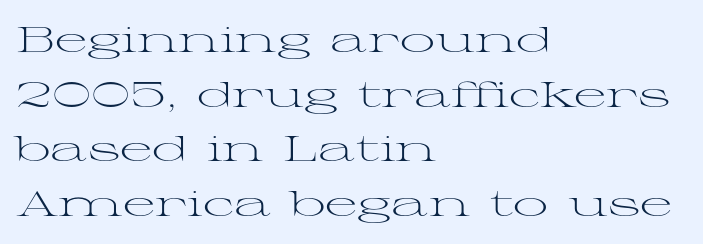
The image shows 35 px light, wide serif type, upright; set left-aligned, normal line spacing (1.56x), normal letter spacing, not underlined; medium stroke contrast and a medium x-height.
